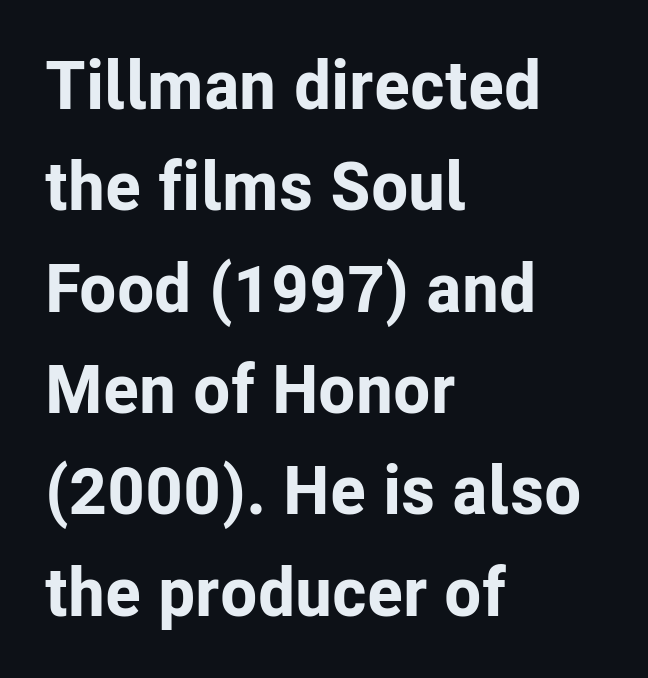
The rows are spaced the way most documents space them. Weight: bold. Letterform terminals end flat and unadorned throughout the passage. Letter spacing: default. The typesetter chose a ragged-right arrangement here.
